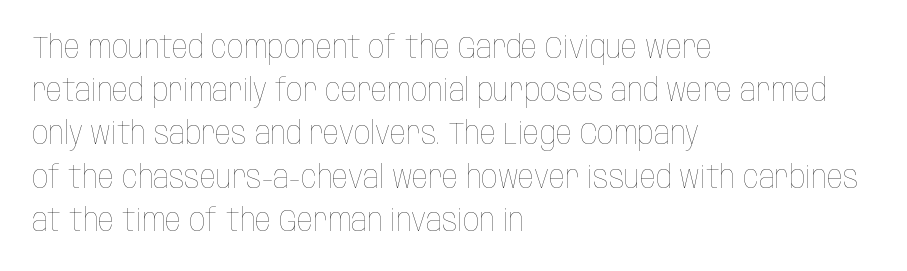
{"italic": "no", "bold": "no", "weight": "thin", "width": "condensed", "stroke_contrast": "low", "x_height": "large", "monospaced": "no", "underline": "no", "align": "left", "line_spacing": "normal", "line_spacing_ratio": 1.35, "letter_spacing": "normal", "letter_spacing_em": 0.0, "glyph_px": 32}
